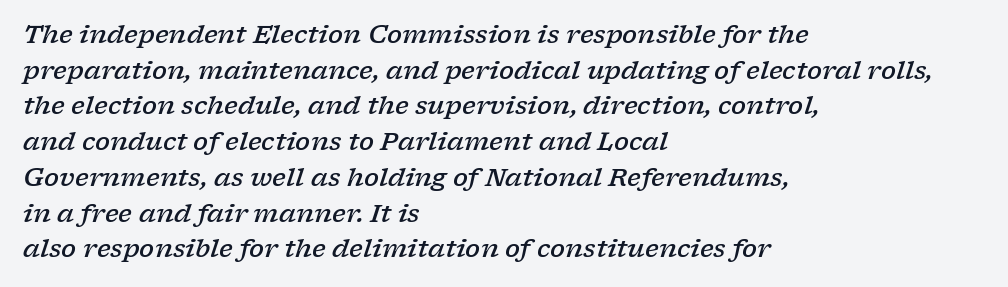
The image shows 25 px text type, italic (leaning right); set left-aligned, normal line spacing (1.43x), normal letter spacing, not underlined.
